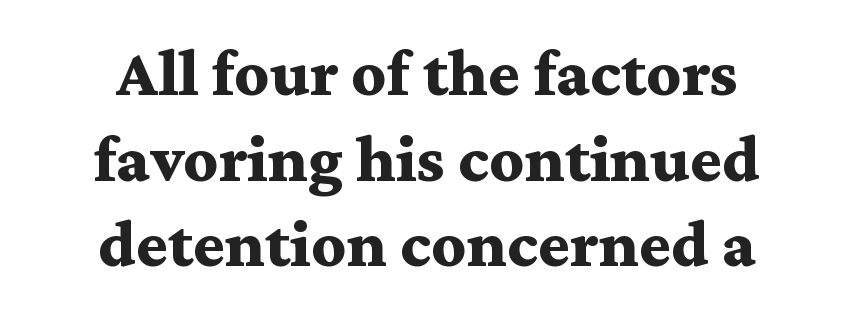
The image shows 68 px bold, wide serif type, upright; set centered, normal line spacing (1.26x), normal letter spacing, not underlined; medium stroke contrast and a medium x-height.
